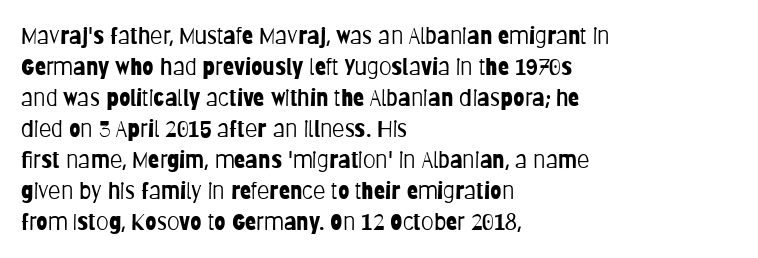
{"italic": "no", "bold": "no", "underline": "no", "align": "left", "line_spacing": "normal", "line_spacing_ratio": 1.35, "letter_spacing": "normal", "letter_spacing_em": 0.0, "glyph_px": 23}
